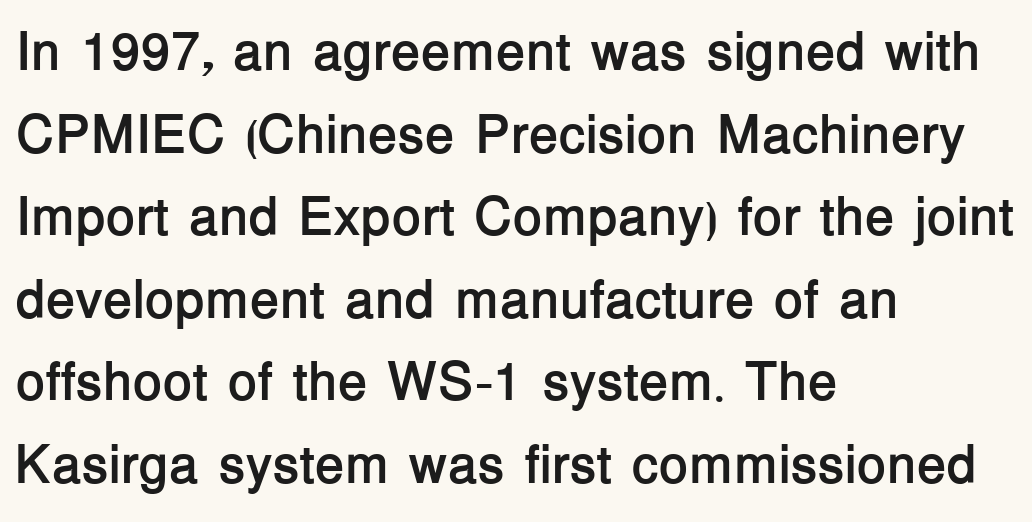
Vertical strokes here are truly vertical. The rag falls on the right side of this text block. Nothing unusual about the tracking: characters are spaced as the font intends. How would I describe the line gaps? Plain and ordinary.
